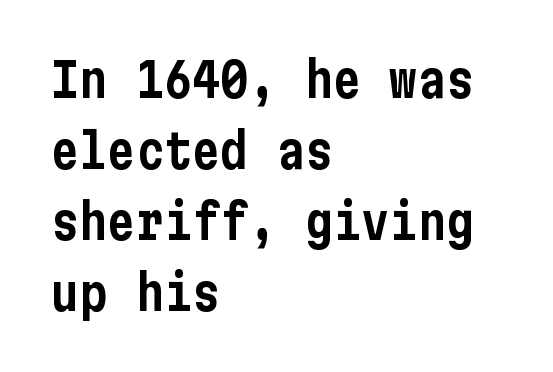
The designer went with a sans here, leaving each stem footless. A typesetter would mark this as roman, not italic. The passage shown stacks its lines at a standard gap. Glyph-to-glyph distance matches everyday printed text.
